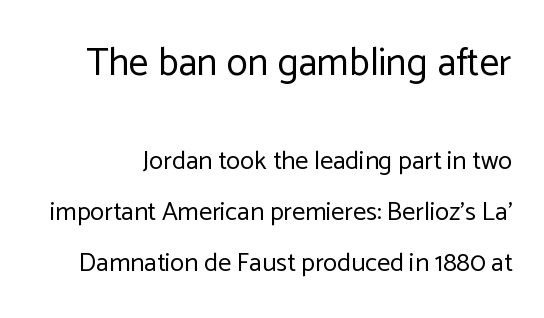
{"serif": "no", "italic": "no", "bold": "no", "weight": "regular", "width": "normal", "stroke_contrast": "low", "x_height": "medium", "monospaced": "no", "underline": "no", "line_spacing": "loose", "line_spacing_ratio": 1.96, "letter_spacing": "normal", "letter_spacing_em": 0.0, "larger_block": "first", "size_ratio": 1.5, "glyph_px": 39}
